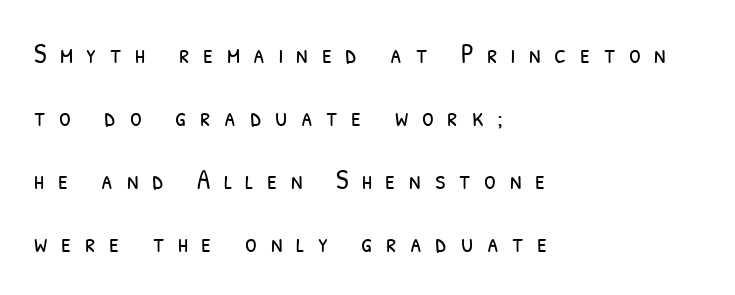
Q: Is the text bold? A: No.
Q: Is the text underlined? A: No.
Q: How is the paragraph aligned? A: Left-aligned.
Q: Is the spacing between letters normal or unusually wide? A: Unusually wide.
Q: Is the spacing between lines tight, normal or loose? A: Loose.
